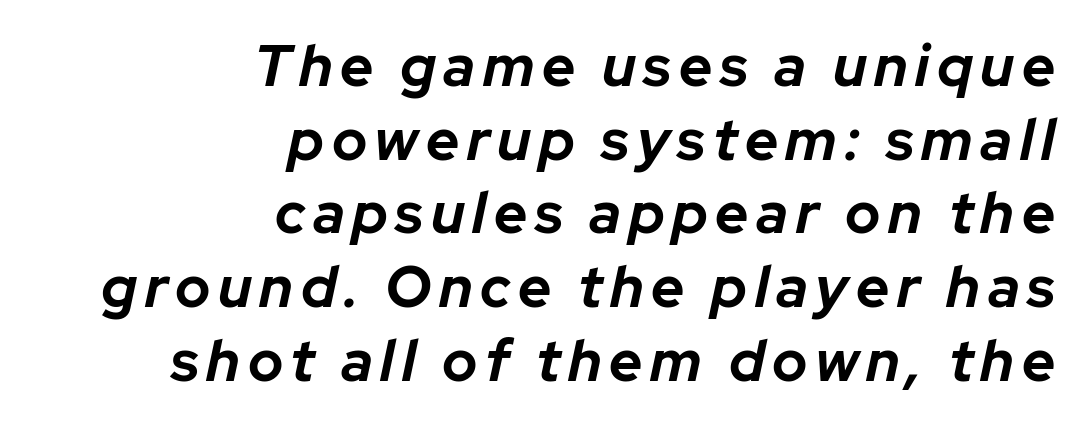
The image shows 58 px bold type, italic (leaning right); set right-aligned, normal line spacing (1.27x), not underlined; low stroke contrast and a medium x-height.
